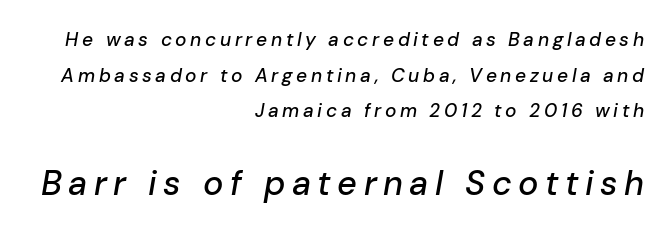
{"italic": "yes", "lean": "right", "slant_degrees": 10, "width": "normal", "stroke_contrast": "low", "x_height": "medium", "monospaced": "no", "underline": "no", "align": "right", "line_spacing_ratio": 1.88, "larger_block": "second", "size_ratio": 1.79, "glyph_px": 34}
